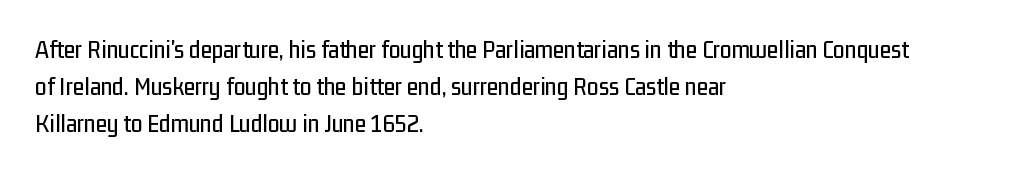
{"italic": "no", "underline": "no", "align": "left", "line_spacing": "normal", "line_spacing_ratio": 1.42, "letter_spacing": "normal", "letter_spacing_em": 0.0, "glyph_px": 26}
